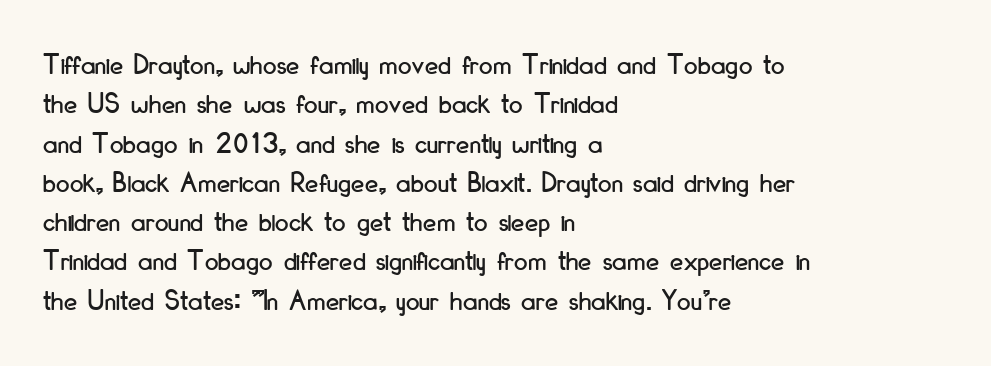
The image shows 30 px condensed sans-serif type, upright; set left-aligned, normal line spacing (1.31x), normal letter spacing, not underlined; low stroke contrast and a small x-height.
